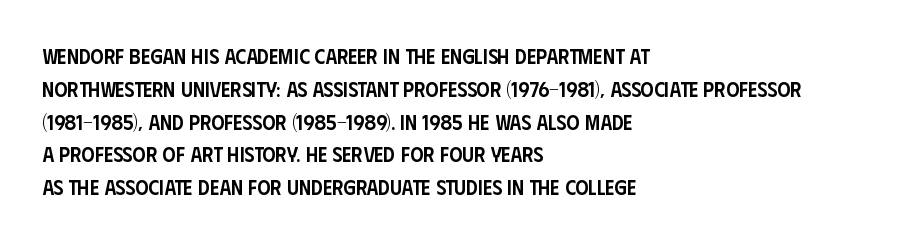
The image shows 21 px text type, upright; set left-aligned, normal line spacing (1.56x), normal letter spacing, not underlined.
